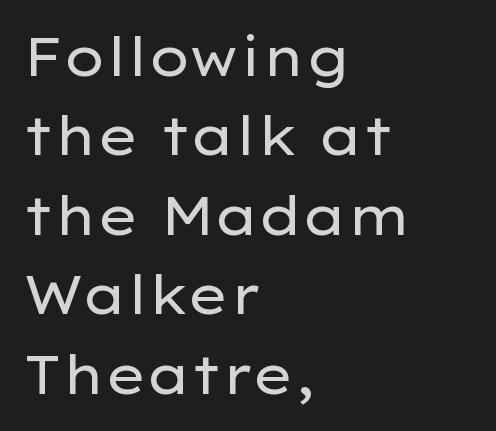
{"serif": "no", "italic": "no", "bold": "no", "weight": "regular", "width": "wide", "stroke_contrast": "low", "x_height": "medium", "monospaced": "no", "underline": "no", "align": "left", "line_spacing": "normal", "line_spacing_ratio": 1.5, "letter_spacing": "normal", "letter_spacing_em": 0.0, "glyph_px": 53}
